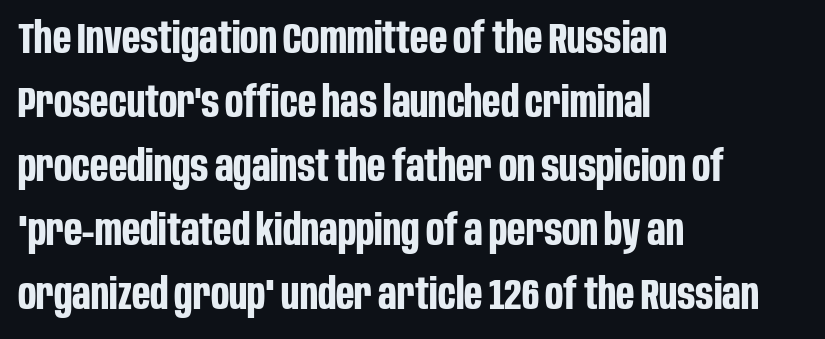
The image shows 43 px bold, condensed sans-serif type, upright; set left-aligned, normal line spacing (1.49x), normal letter spacing, not underlined; low stroke contrast and a large x-height.
